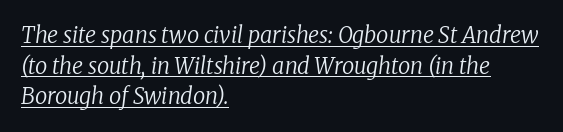
{"italic": "yes", "lean": "right", "slant_degrees": 8, "bold": "no", "underline": "yes", "align": "left", "line_spacing": "normal", "line_spacing_ratio": 1.39, "letter_spacing": "normal", "letter_spacing_em": 0.0, "glyph_px": 22}
